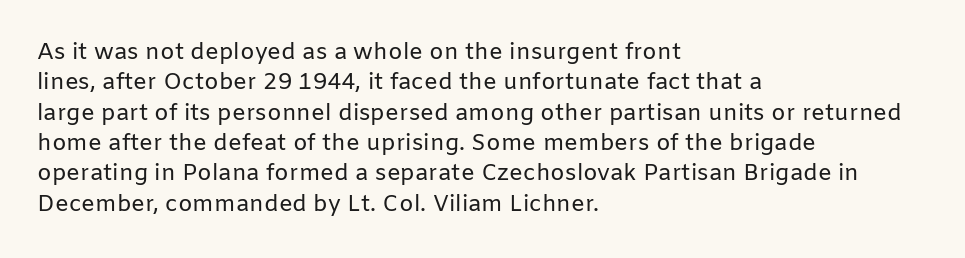
{"italic": "no", "bold": "no", "underline": "no", "align": "left", "line_spacing": "normal", "line_spacing_ratio": 1.32, "letter_spacing": "normal", "letter_spacing_em": 0.0, "glyph_px": 23}
